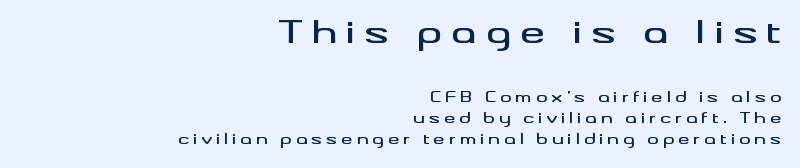
The image shows 31 px wide sans-serif type, upright; set right-aligned, normal line spacing (1.52x), unusually wide letter spacing (+0.29 em), not underlined; the first (top) block is 2.21x larger; medium stroke contrast and a small x-height.
